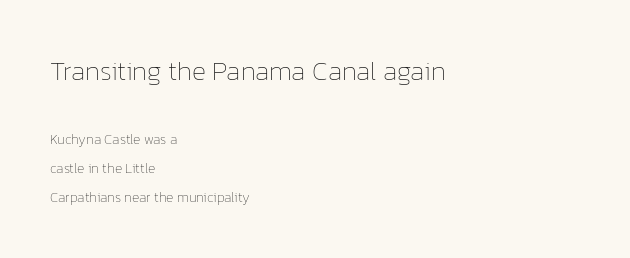
The image shows 27 px text type, upright; set left-aligned, loose line spacing (2.08x), normal letter spacing, not underlined; the first (top) block is 1.93x larger.
